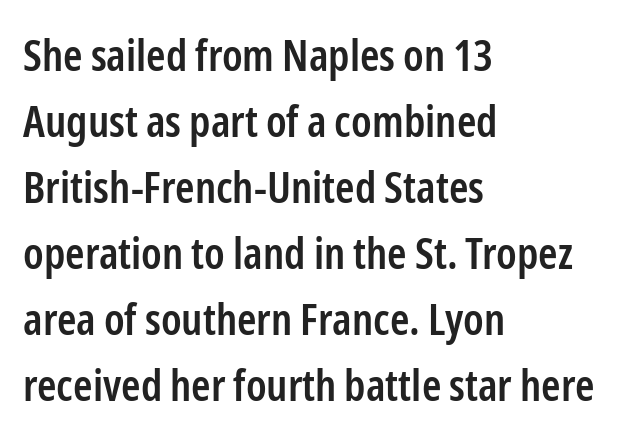
Note the varied advance widths — an 'i' is clearly narrower than an 'm'. Typographic density is moderately raised because the face is semibold. The space beneath each line is pristine and unruled. This sample uses plain, unmodified letter spacing. Compared with a centered layout, this one pins lines to the left instead.
